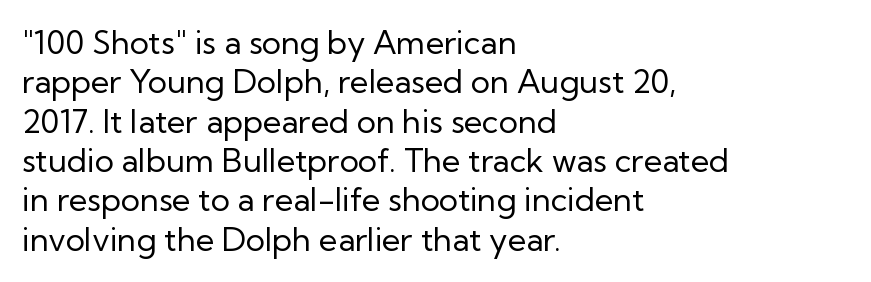
Nothing heavy about these letters — not bold at all. Each row of text sits above clean, open space. A student would call this left alignment; a typographer would say flush left, rag right. No feet cap the strokes, marking this as sans-serif type.
